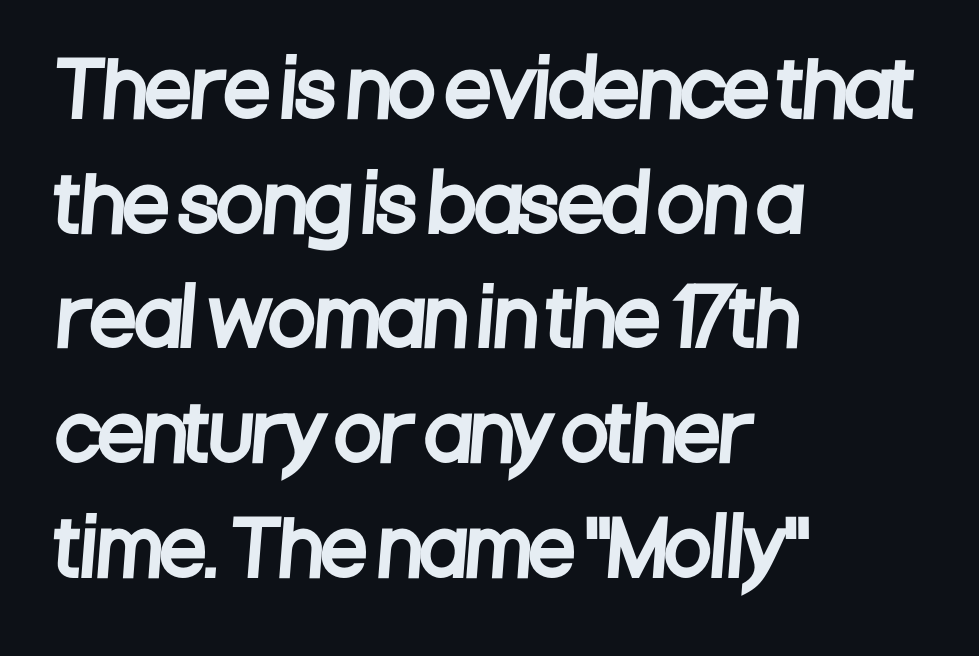
{"serif": "no", "width": "condensed", "stroke_contrast": "low", "x_height": "large", "monospaced": "no", "underline": "no", "align": "left", "line_spacing": "normal", "line_spacing_ratio": 1.53, "letter_spacing": "normal", "letter_spacing_em": 0.0, "glyph_px": 75}
